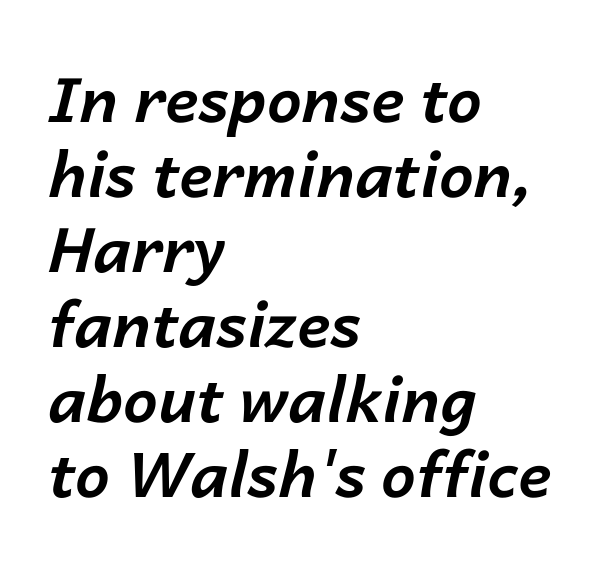
{"italic": "yes", "lean": "right", "slant_degrees": 14, "bold": "yes", "weight": "bold", "width": "normal", "stroke_contrast": "low", "x_height": "medium", "monospaced": "no", "underline": "no", "align": "left", "line_spacing_ratio": 1.21, "letter_spacing": "normal", "letter_spacing_em": 0.0, "glyph_px": 62}
